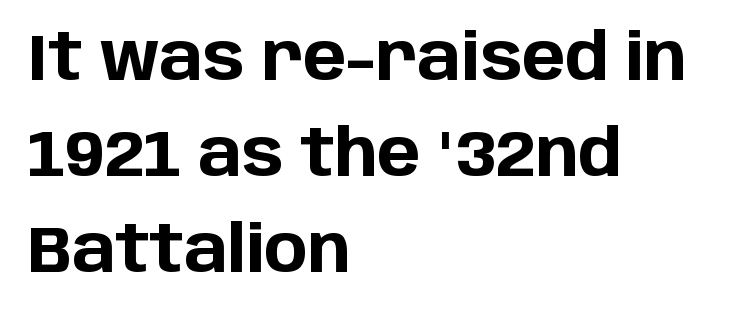
Q: Is the text bold? A: Yes.
Q: Is the text italic (slanted)? A: No, it is upright.
Q: Is the typeface a serif or a sans-serif typeface? A: Sans-serif.
Q: Is the text underlined? A: No.
Q: How is the paragraph aligned? A: Left-aligned.
Q: Is the spacing between letters normal or unusually wide? A: Normal.
Q: Is the spacing between lines tight, normal or loose? A: Normal.
Q: Width (condensed, normal, or wide)? A: Normal.
Q: Stroke contrast? A: Low.
Q: x-height? A: Large.
Q: Monospaced? A: No.
